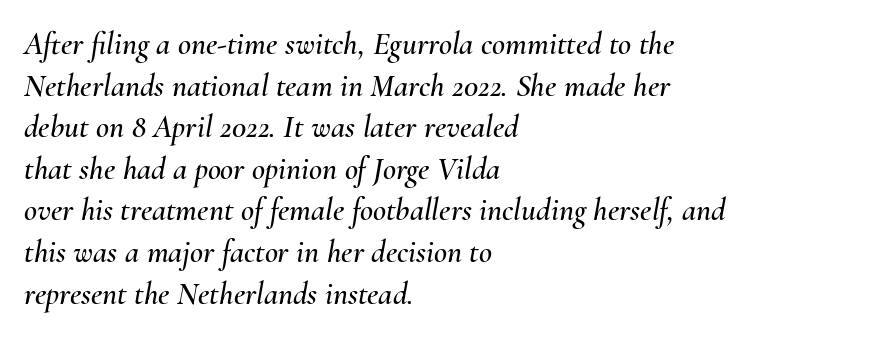
The image shows 32 px text type, italic (leaning right); set left-aligned, normal line spacing (1.3x), normal letter spacing, not underlined; medium stroke contrast and a small x-height.
